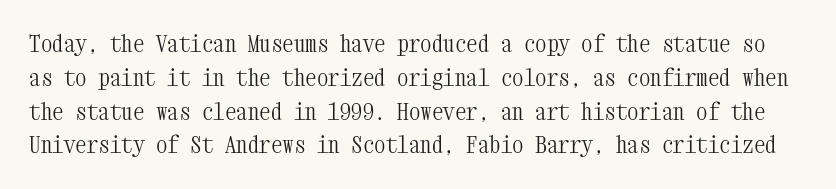
{"italic": "no", "bold": "no", "underline": "no", "line_spacing": "normal", "line_spacing_ratio": 1.47, "letter_spacing": "normal", "letter_spacing_em": 0.0, "glyph_px": 23}
